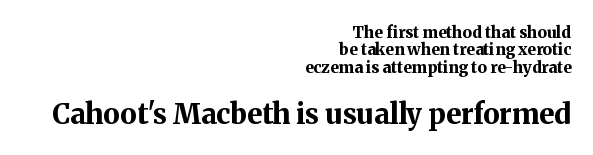
Strokes here are thick enough to call this a true bold. Line endings align vertically; line beginnings do not. These lines huddle together more closely than default settings would place them. The letters stand upright; this is a roman face. This sample uses a serif face. Characters follow at the spacing the type designer built in.
